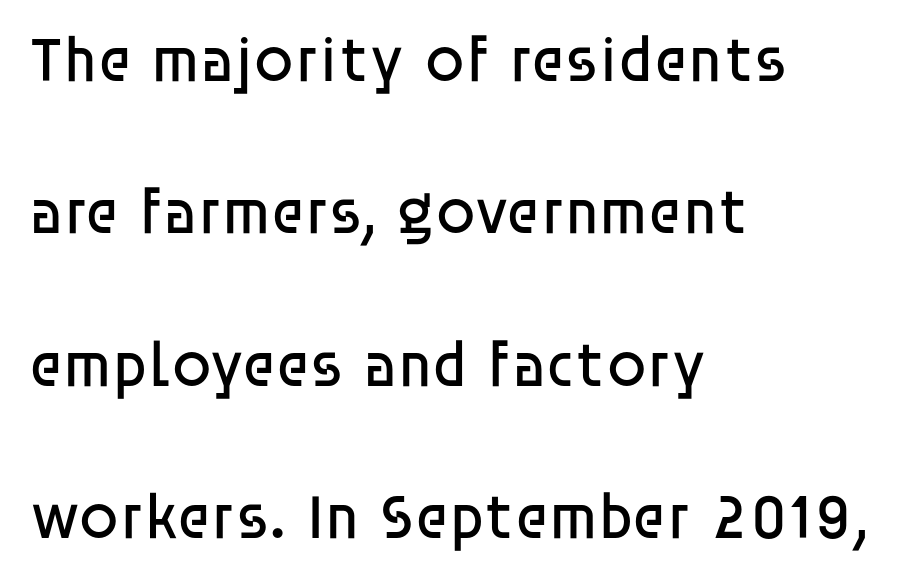
Q: Is the text bold? A: No.
Q: Is the text italic (slanted)? A: No, it is upright.
Q: Is the typeface a serif or a sans-serif typeface? A: Sans-serif.
Q: Is the text underlined? A: No.
Q: How is the paragraph aligned? A: Left-aligned.
Q: Is the spacing between letters normal or unusually wide? A: Normal.
Q: Is the spacing between lines tight, normal or loose? A: Loose.
Q: Width (condensed, normal, or wide)? A: Normal.
Q: Stroke contrast? A: Low.
Q: x-height? A: Large.
Q: Monospaced? A: No.
